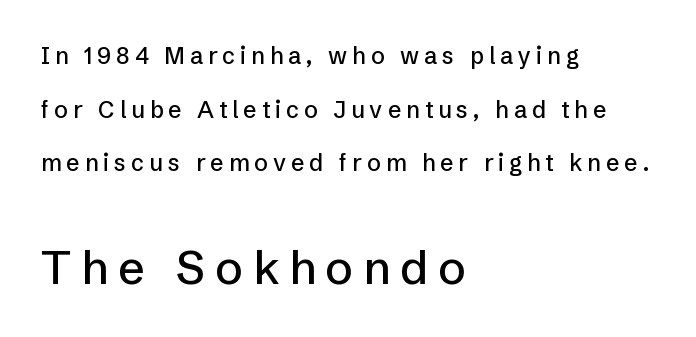
The image shows 46 px sans-serif type, upright; set left-aligned, loose line spacing (2.33x), unusually wide letter spacing (+0.22 em), not underlined; the second (bottom) block is 2.0x larger; low stroke contrast and a medium x-height.
